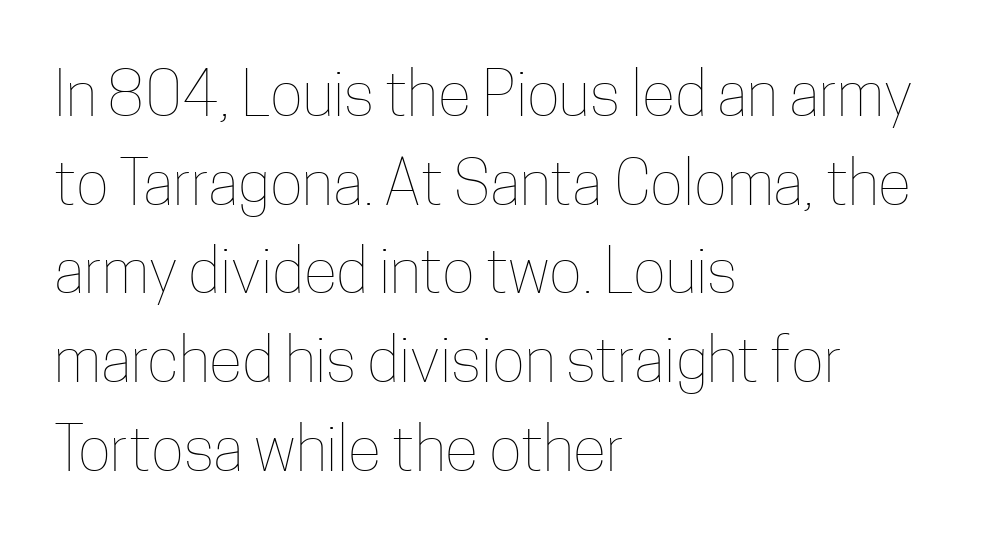
This sample has the flowing, uneven cadence of proportional lettering. Layout note: lines flush left. In terms of posture, this sample is upright. Letters have the restrained weight of plain body copy at most. Students, note that the glyphs here touch the page at normal intervals.
